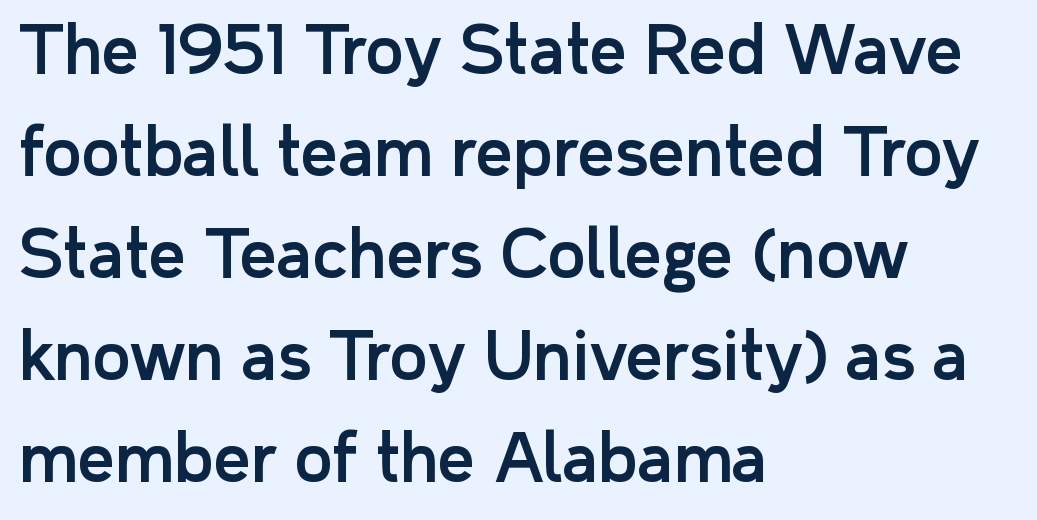
{"serif": "no", "italic": "no", "width": "normal", "stroke_contrast": "low", "x_height": "medium", "monospaced": "no", "underline": "no", "align": "left", "line_spacing": "normal", "line_spacing_ratio": 1.57, "letter_spacing": "normal", "letter_spacing_em": 0.0, "glyph_px": 65}
